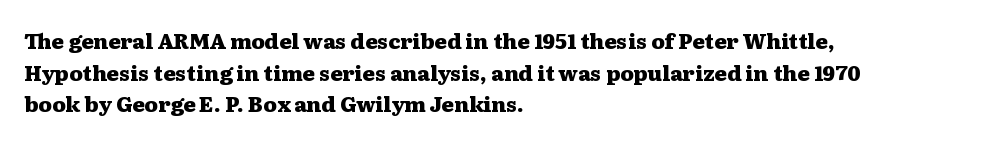
This is roman type, the default non-slanted kind. Observe the ordinary spacing: letters are neighbours, not strangers. The space between consecutive lines is moderate. Leftover space on each line is placed entirely after the last word. The string is rendered with underlining switched off. What weight is shown? A full bold with thick strokes.
